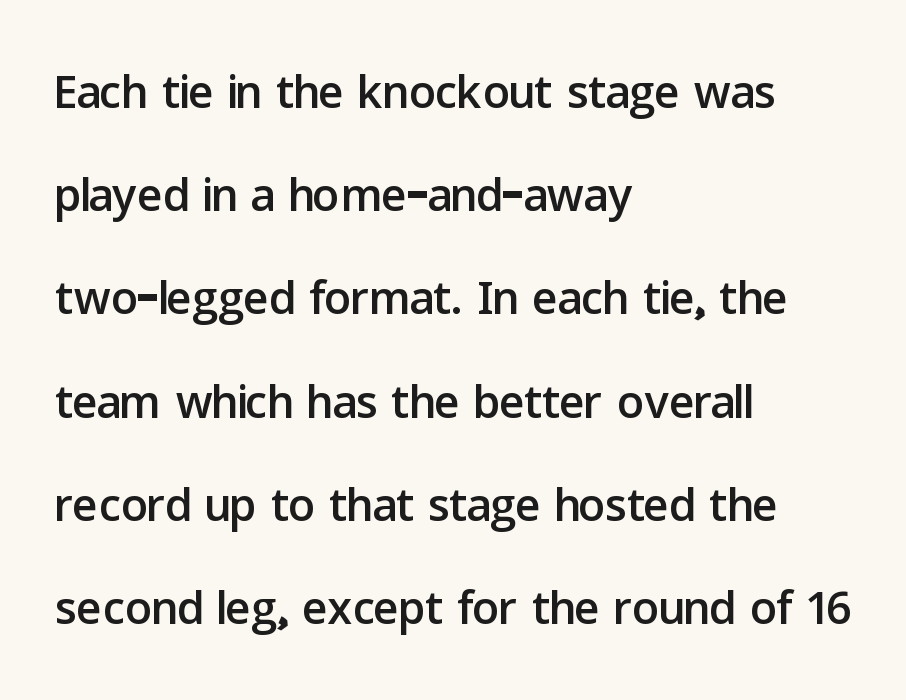
Whoever set this chose a conventional vertical rhythm. Look at the tracking — it's just the regular setting, nothing added. You could not count columns in this text — the font is proportionally spaced. Horizontally, the lines are justified to the leading edge only.
